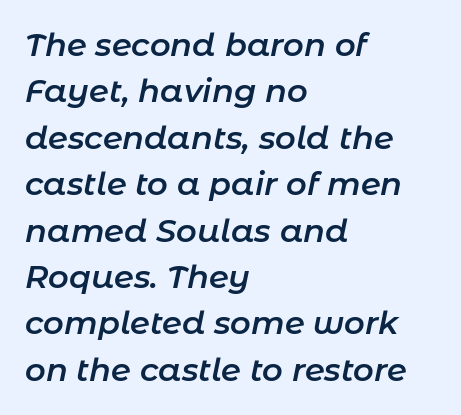
A typesetter would call this proportional, since set widths differ per character. The lettering tilts uniformly, giving the passage an italic look. The lines are quadded left. Unmarked baselines from the first word to the last. The type is set solid horizontally, with unmodified tracking. Every letter is mildly thick-stroked: semibold rather than bold.
